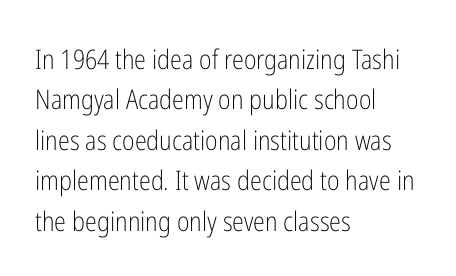
{"italic": "no", "bold": "no", "underline": "no", "align": "left", "line_spacing": "normal", "line_spacing_ratio": 1.5, "letter_spacing": "normal", "letter_spacing_em": 0.0, "glyph_px": 27}
